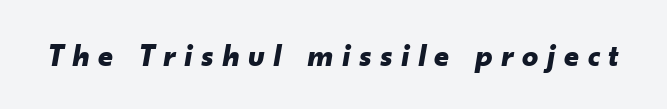
The image shows 32 px bold type, italic (leaning right); set unusually wide letter spacing (+0.27 em), not underlined; low stroke contrast and a small x-height.
